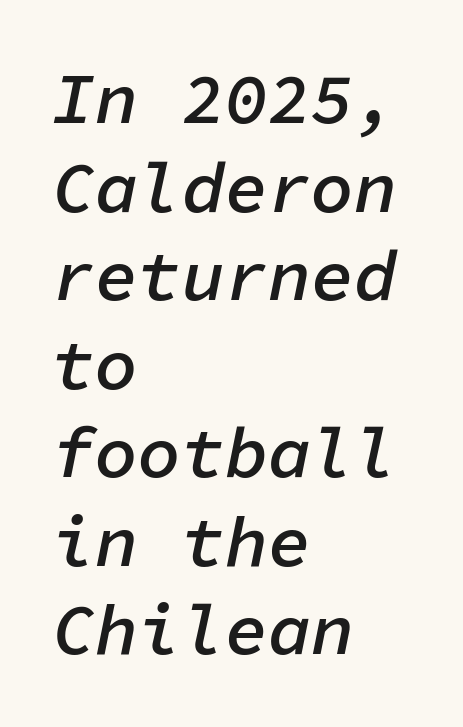
The image shows 72 px semibold type, italic (leaning right), monospaced; set left-aligned, line spacing 1.23x, normal letter spacing, not underlined; low stroke contrast and a medium x-height.
